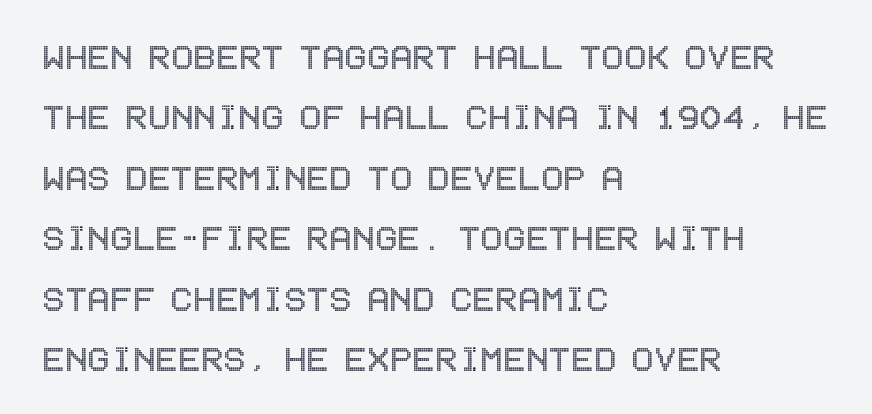
Q: Is the text italic (slanted)? A: No, it is upright.
Q: Is the text underlined? A: No.
Q: How is the paragraph aligned? A: Left-aligned.
Q: Is the spacing between letters normal or unusually wide? A: Normal.
Q: Is the spacing between lines tight, normal or loose? A: Normal.
Q: Width (condensed, normal, or wide)? A: Condensed.
Q: x-height? A: Large.
